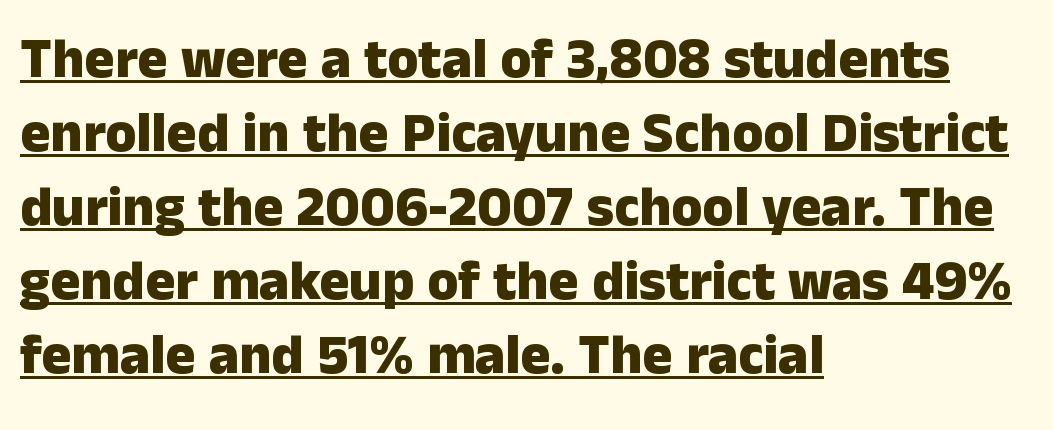
The specimen reads as upright at a glance. Compared with a centered layout, this one pins lines to the left instead. To sum up the face: it is a sans, with no serifs. Every letter is thick-stroked: bold, no question. Note the varied advance widths — an 'i' is clearly narrower than an 'm'.
